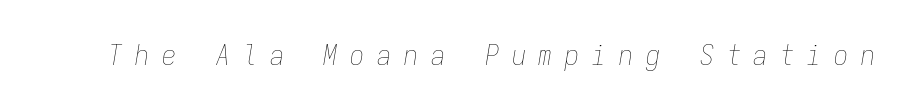
{"italic": "yes", "lean": "right", "slant_degrees": 9, "bold": "no", "weight": "thin", "width": "condensed", "stroke_contrast": "low", "x_height": "medium", "monospaced": "yes", "underline": "no", "letter_spacing": "wide", "letter_spacing_em": 0.46, "glyph_px": 28}
